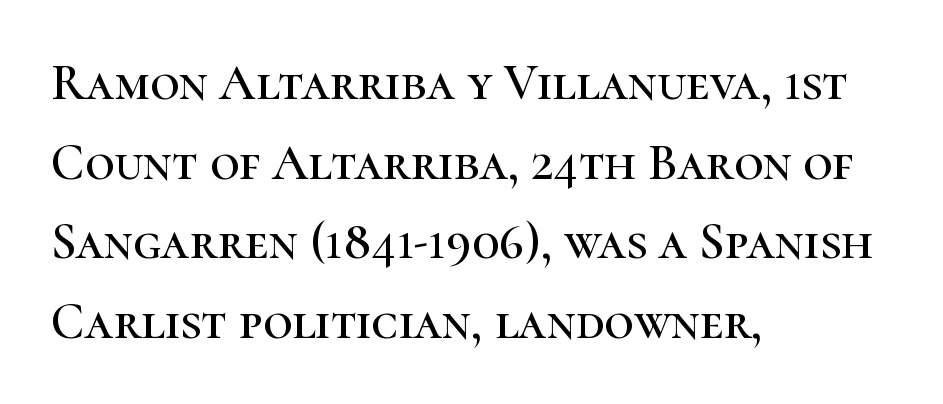
{"serif": "yes", "italic": "no", "width": "normal", "stroke_contrast": "high", "x_height": "medium", "monospaced": "no", "underline": "no", "align": "left", "line_spacing": "normal", "line_spacing_ratio": 1.56, "letter_spacing": "normal", "letter_spacing_em": 0.0, "glyph_px": 51}
